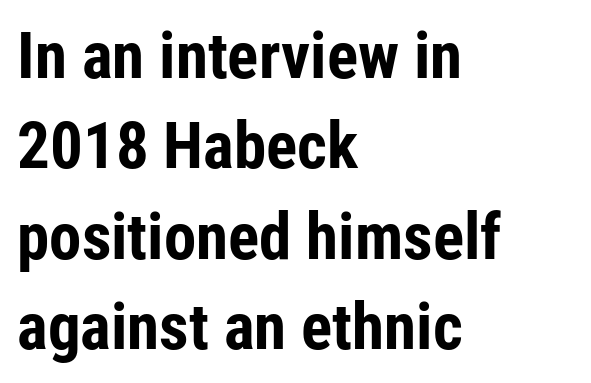
Italic: no, the glyphs are upright roman. The rendering anchors every line to the left-hand side. No feet cap the strokes, marking this as sans-serif type. One glance says typical: line gaps are just what's usual. You'd pick this weight for a headline — it's a proper bold. The tracking reads as untouched default to a designer's eye.
